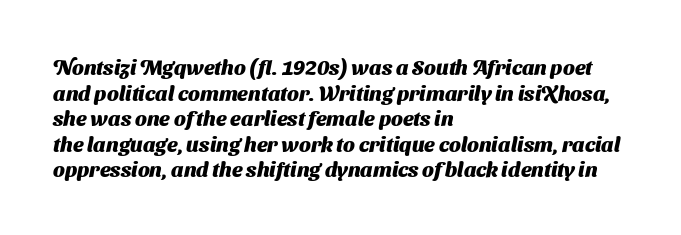
{"bold": "yes", "underline": "no", "align": "left", "line_spacing_ratio": 1.22, "letter_spacing": "normal", "letter_spacing_em": 0.0, "glyph_px": 21}
